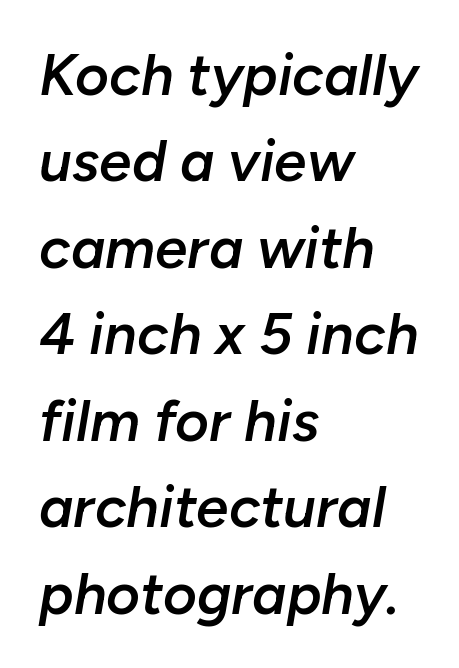
Q: Is the text bold? A: Semi-bold.
Q: Is the text italic (slanted)? A: Yes, it leans right by about 10 degrees.
Q: Is the text underlined? A: No.
Q: How is the paragraph aligned? A: Left-aligned.
Q: Is the spacing between letters normal or unusually wide? A: Normal.
Q: Is the spacing between lines tight, normal or loose? A: Normal.
Q: Width (condensed, normal, or wide)? A: Normal.
Q: Stroke contrast? A: Low.
Q: x-height? A: Medium.
Q: Monospaced? A: No.
